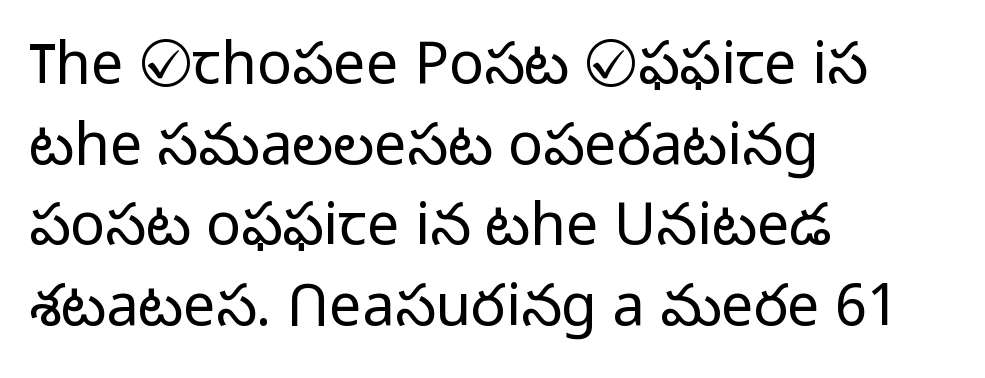
{"serif": "no", "italic": "no", "bold": "no", "weight": "light", "width": "normal", "stroke_contrast": "low", "x_height": "medium", "monospaced": "no", "underline": "no", "align": "left", "line_spacing": "normal", "line_spacing_ratio": 1.39, "letter_spacing": "normal", "letter_spacing_em": 0.0, "glyph_px": 58}
